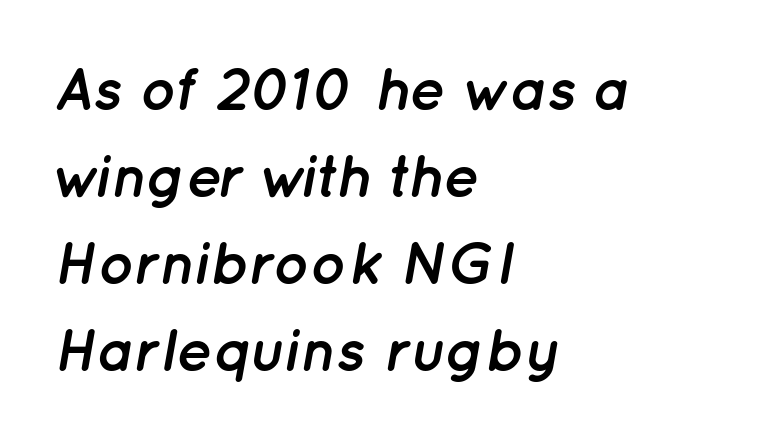
The image shows 60 px semibold type, italic (leaning right); set left-aligned, normal line spacing (1.45x), normal letter spacing, not underlined; low stroke contrast and a medium x-height.
